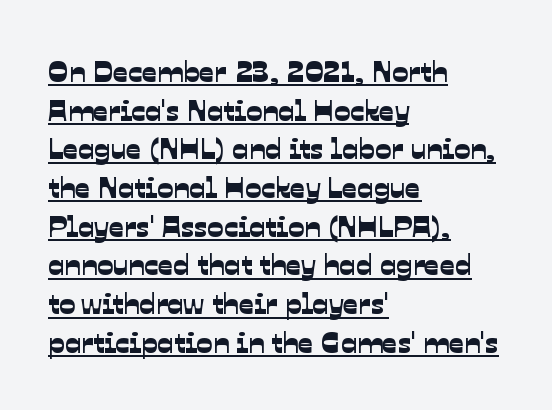
{"serif": "no", "width": "normal", "stroke_contrast": "low", "x_height": "medium", "monospaced": "no", "underline": "yes", "align": "left", "line_spacing": "normal", "line_spacing_ratio": 1.29, "letter_spacing": "normal", "letter_spacing_em": 0.0, "glyph_px": 30}
